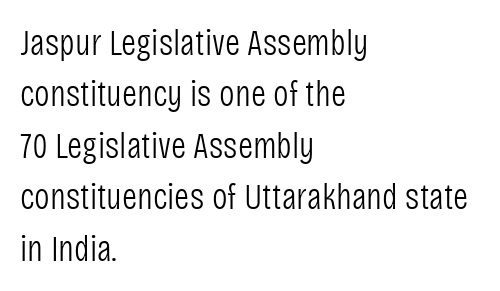
Q: Is the text bold? A: No.
Q: Is the text italic (slanted)? A: No, it is upright.
Q: Is the typeface a serif or a sans-serif typeface? A: Sans-serif.
Q: Is the text underlined? A: No.
Q: How is the paragraph aligned? A: Left-aligned.
Q: Is the spacing between letters normal or unusually wide? A: Normal.
Q: Is the spacing between lines tight, normal or loose? A: Normal.
Q: Width (condensed, normal, or wide)? A: Condensed.
Q: Stroke contrast? A: Low.
Q: x-height? A: Large.
Q: Monospaced? A: No.
